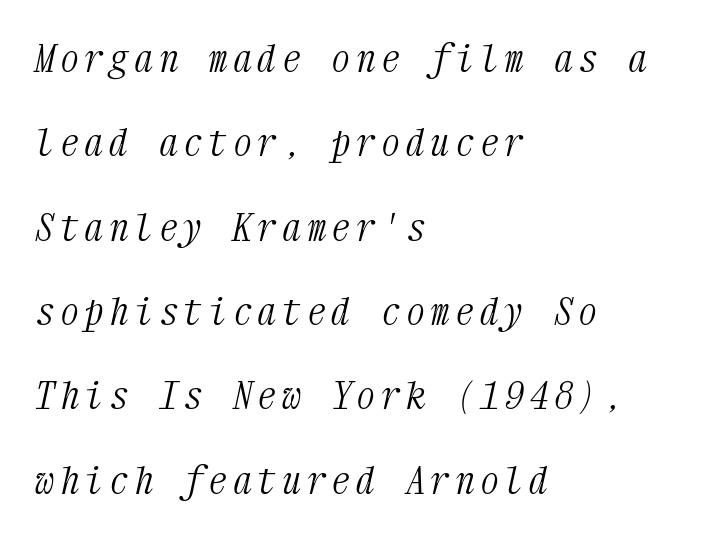
{"serif": "yes", "italic": "yes", "lean": "right", "slant_degrees": 12, "bold": "no", "weight": "light", "width": "condensed", "stroke_contrast": "medium", "x_height": "medium", "monospaced": "yes", "underline": "no", "align": "left", "line_spacing": "loose", "line_spacing_ratio": 2.22, "glyph_px": 38}
